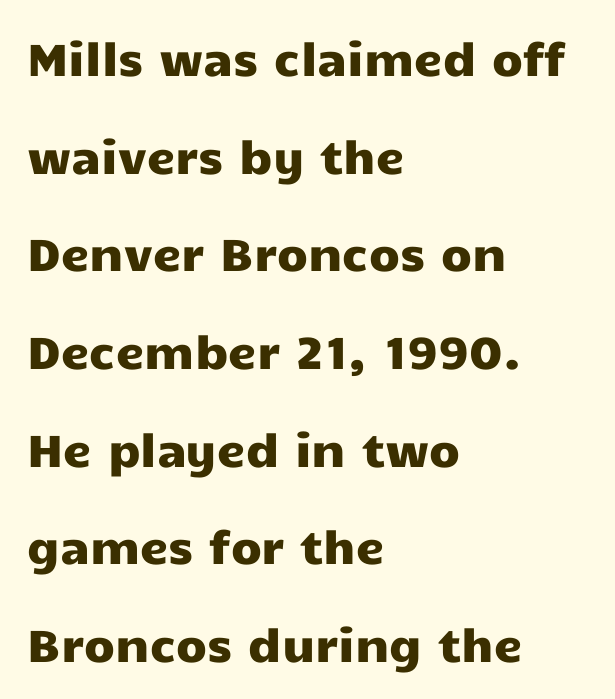
{"serif": "no", "italic": "no", "width": "wide", "stroke_contrast": "low", "x_height": "medium", "monospaced": "no", "underline": "no", "align": "left", "line_spacing": "loose", "line_spacing_ratio": 2.17, "letter_spacing": "normal", "letter_spacing_em": 0.0, "glyph_px": 45}
